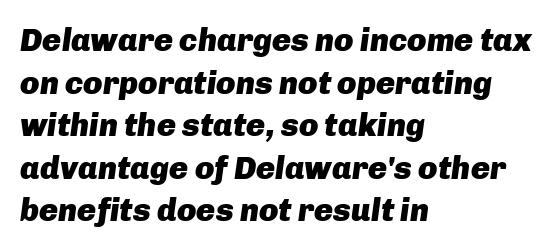
Q: Is the text bold? A: Yes.
Q: Is the text italic (slanted)? A: Yes, it leans right by about 8 degrees.
Q: Is the text underlined? A: No.
Q: How is the paragraph aligned? A: Left-aligned.
Q: Is the spacing between letters normal or unusually wide? A: Normal.
Q: Is the spacing between lines tight, normal or loose? A: Normal.
Q: Width (condensed, normal, or wide)? A: Normal.
Q: Stroke contrast? A: Low.
Q: x-height? A: Medium.
Q: Monospaced? A: No.
